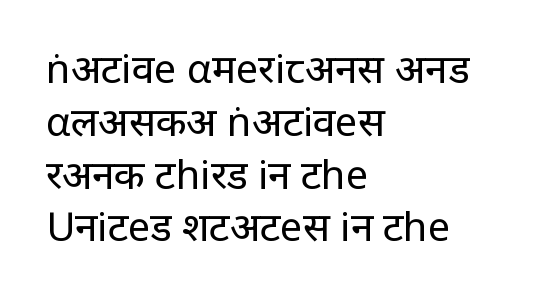
The image shows 40 px regular-weight sans-serif type, upright; set left-aligned, normal line spacing (1.32x), normal letter spacing, not underlined; low stroke contrast and a large x-height.
